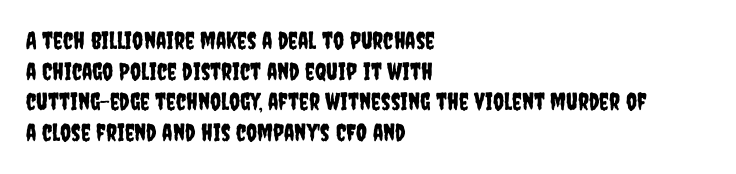
The image shows 24 px text type, upright; set left-aligned, normal line spacing (1.28x), normal letter spacing, not underlined.
